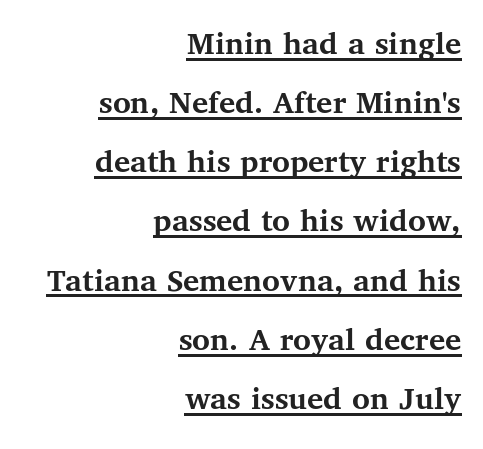
The image shows 34 px semibold serif type, upright; set right-aligned, line spacing 1.74x, normal letter spacing, underlined; medium stroke contrast and a medium x-height.
